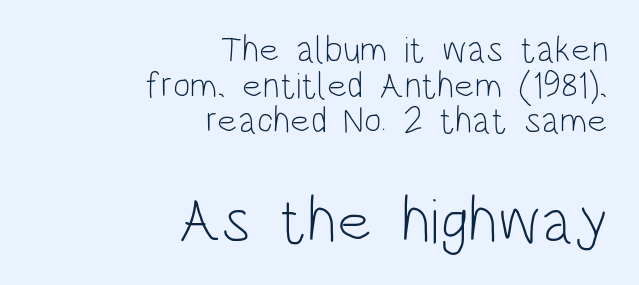
The face used here is rendered with its standard letterfit. Larger block? The one below; the one above is distinctly smaller. Proportional: the letters do not fall into vertical columns. The letters stand upright; this is a roman face. Has an underline been added? It has not. Whoever set this chose condensed vertical rhythm over breathing room.
